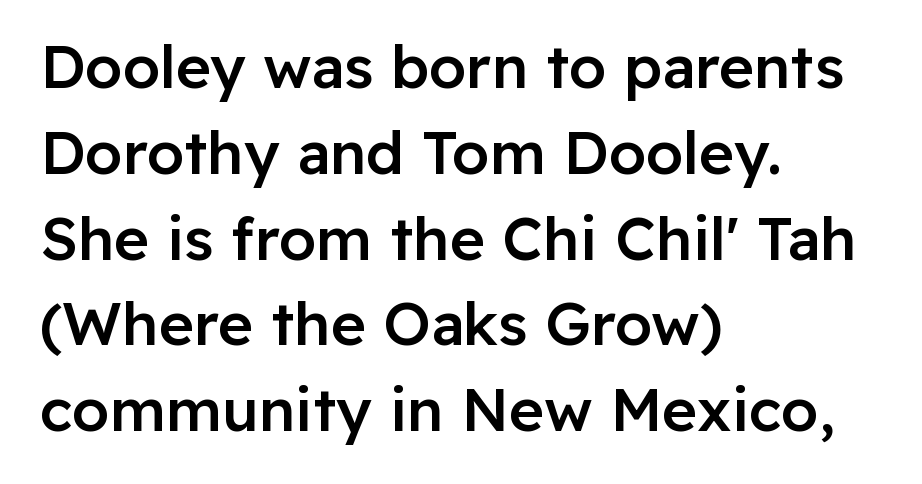
Q: Is the text bold? A: Semi-bold.
Q: Is the text italic (slanted)? A: No, it is upright.
Q: Is the typeface a serif or a sans-serif typeface? A: Sans-serif.
Q: Is the text underlined? A: No.
Q: How is the paragraph aligned? A: Left-aligned.
Q: Is the spacing between letters normal or unusually wide? A: Normal.
Q: Is the spacing between lines tight, normal or loose? A: Normal.
Q: Width (condensed, normal, or wide)? A: Normal.
Q: Stroke contrast? A: Low.
Q: x-height? A: Medium.
Q: Monospaced? A: No.
